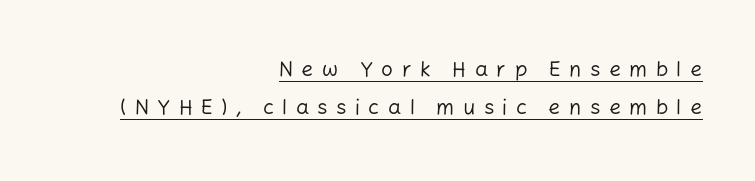
{"italic": "no", "bold": "no", "underline": "yes", "align": "right", "line_spacing_ratio": 1.82, "letter_spacing": "wide", "letter_spacing_em": 0.4, "glyph_px": 21}
